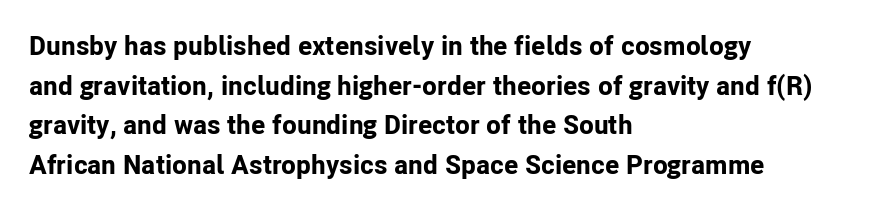
The image shows 27 px bold type, upright; set left-aligned, normal line spacing (1.47x), normal letter spacing, not underlined.
